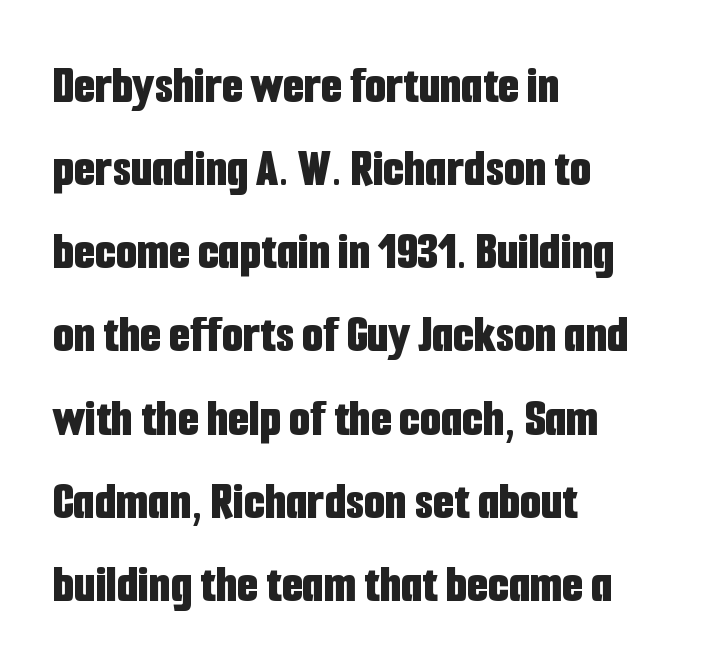
The image shows 54 px bold, condensed sans-serif type, upright; set left-aligned, normal line spacing (1.54x), normal letter spacing, not underlined; low stroke contrast and a medium x-height.
